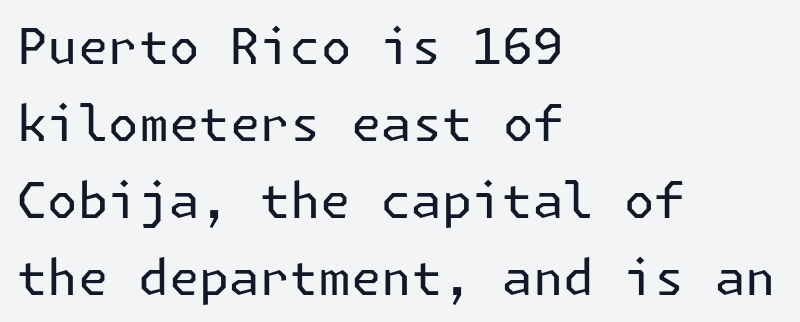
The image shows 49 px regular-weight sans-serif type, upright; set left-aligned, normal line spacing (1.57x), normal letter spacing, not underlined; low stroke contrast and a medium x-height.
